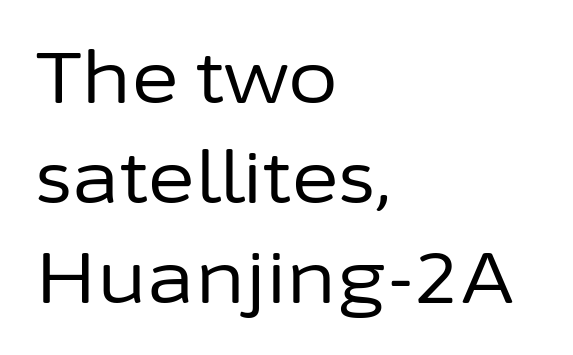
The face used here is proportionally spaced, like ordinary book or web type. One glance says typical: line gaps are just what's usual. The words here are not underlined. In terms of posture, this sample is upright.
